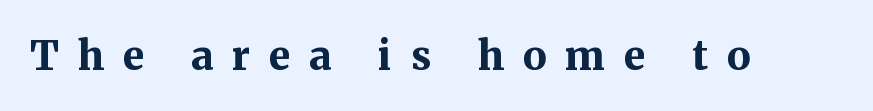
{"serif": "yes", "italic": "no", "bold": "yes", "weight": "bold", "width": "normal", "stroke_contrast": "medium", "x_height": "medium", "monospaced": "no", "underline": "no", "letter_spacing": "wide", "letter_spacing_em": 0.47, "glyph_px": 40}
